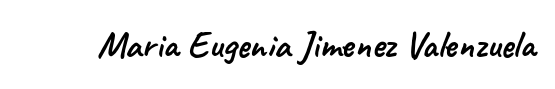
{"serif": "no", "width": "normal", "stroke_contrast": "low", "x_height": "small", "monospaced": "no", "underline": "no", "letter_spacing": "normal", "letter_spacing_em": 0.0, "glyph_px": 38}
